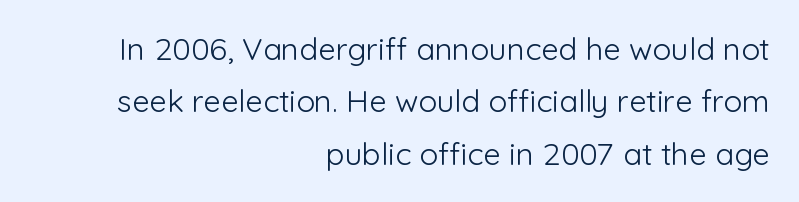
{"serif": "no", "italic": "no", "bold": "no", "weight": "light", "width": "normal", "stroke_contrast": "low", "x_height": "medium", "monospaced": "no", "underline": "no", "align": "right", "line_spacing": "normal", "line_spacing_ratio": 1.69, "letter_spacing": "normal", "letter_spacing_em": 0.0, "glyph_px": 31}
